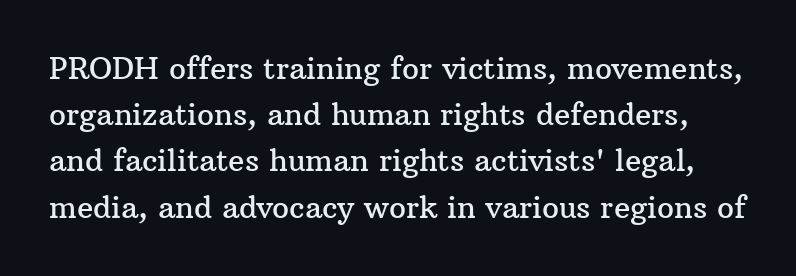
Nobody drew a line under any word here. The line texture is even and compact thanks to regular tracking. It's the straight-up-and-down kind of type. Proportional: the letters do not fall into vertical columns. Notice how descenders clear the ascenders below comfortably — that's standard leading.
